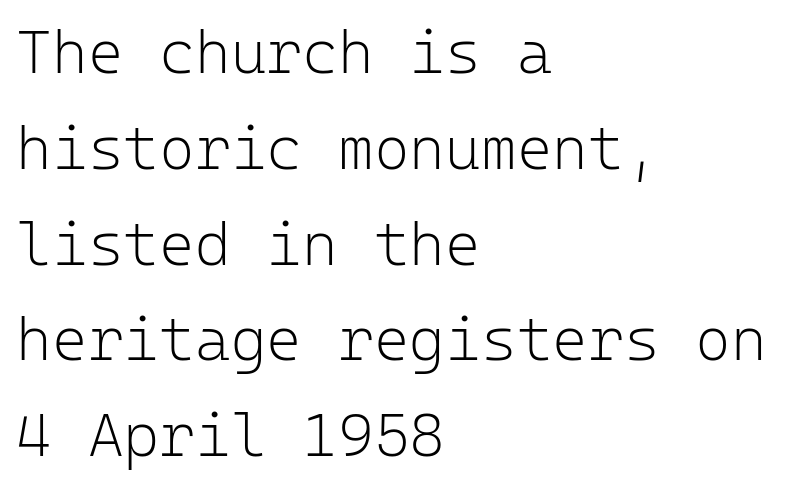
{"serif": "no", "italic": "no", "bold": "no", "weight": "light", "width": "normal", "stroke_contrast": "low", "x_height": "medium", "monospaced": "yes", "underline": "no", "align": "left", "line_spacing": "normal", "line_spacing_ratio": 1.57, "letter_spacing": "normal", "letter_spacing_em": 0.0, "glyph_px": 61}
